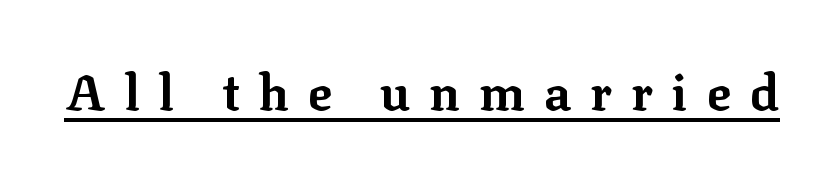
{"serif": "yes", "italic": "no", "bold": "yes", "weight": "bold", "width": "normal", "stroke_contrast": "low", "x_height": "medium", "monospaced": "no", "underline": "yes", "letter_spacing": "wide", "letter_spacing_em": 0.38, "glyph_px": 50}
